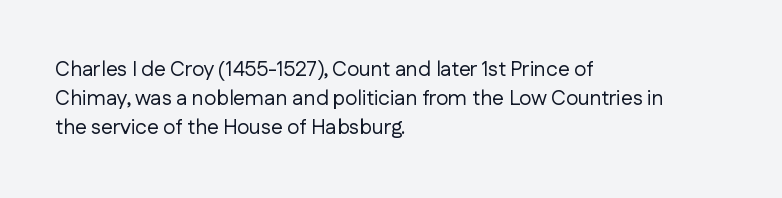
The image shows 21 px text type, upright; set left-aligned, normal line spacing (1.37x), normal letter spacing, not underlined.
